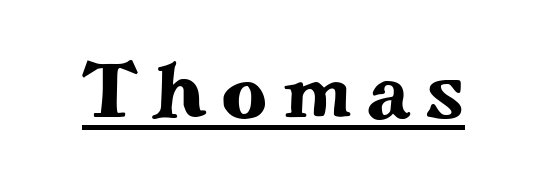
The image shows 80 px wide serif type, upright; set underlined; medium stroke contrast and a small x-height.
